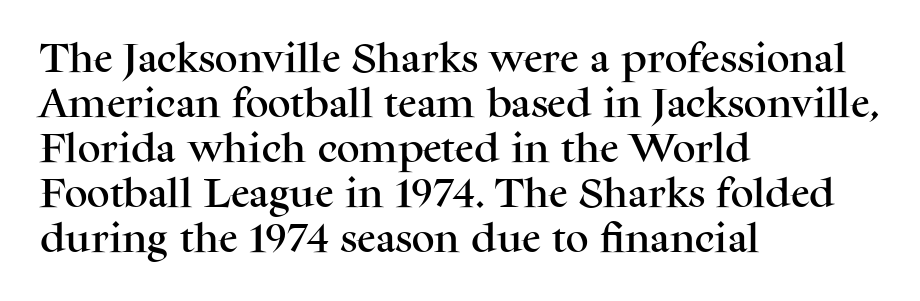
The image shows 32 px serif type, upright; set left-aligned, normal line spacing (1.41x), normal letter spacing, not underlined; medium stroke contrast and a medium x-height.
